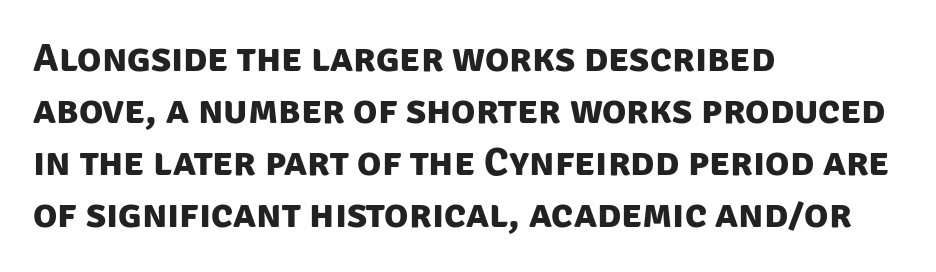
The passage shown has conventional tracking throughout. The passage is arranged the way most books set body copy — flush left. This sample has the flowing, uneven cadence of proportional lettering. Just letters on the line, the space beneath them empty. Quick note: interline space is typical. A dark, heavy texture on the line: the type is bold.
